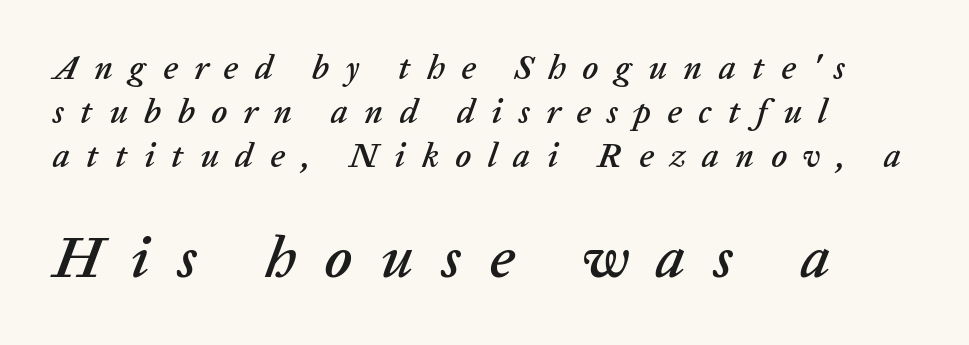
Q: Is the text italic (slanted)? A: Yes, it leans right by about 20 degrees.
Q: Is the text underlined? A: No.
Q: How is the paragraph aligned? A: Left-aligned.
Q: Is the spacing between letters normal or unusually wide? A: Unusually wide.
Q: Is the spacing between lines tight, normal or loose? A: Normal.
Q: Which block of text is set in a larger size, the first (top) or the second (bottom)? A: The second (bottom) one.
Q: Width (condensed, normal, or wide)? A: Normal.
Q: Stroke contrast? A: Low.
Q: x-height? A: Medium.
Q: Monospaced? A: No.
